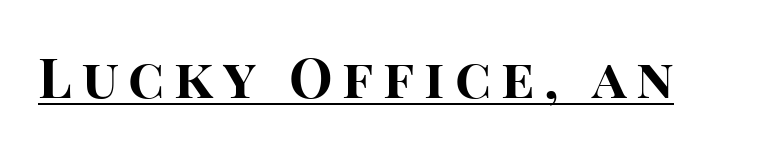
The image shows 55 px bold sans-serif type, upright; set underlined; high stroke contrast and a large x-height.
